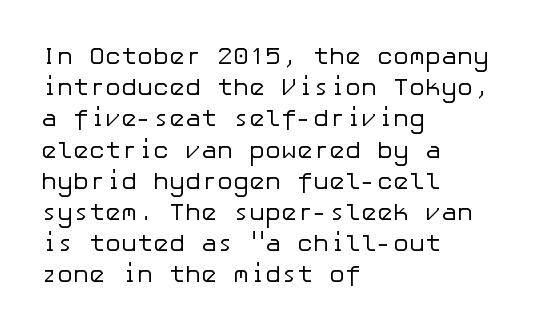
The image shows 24 px text type, upright; set left-aligned, normal line spacing (1.3x), normal letter spacing, not underlined.
